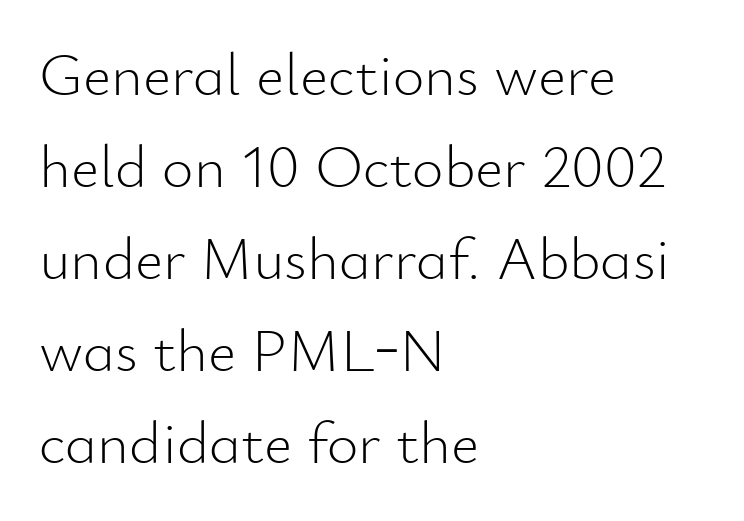
The strip under each line holds only bare page. How are the letters spaced? Ordinarily, with no added tracking. These lines sit exactly where default settings would place them. The rendering uses natural spacing where letterforms have individual widths.
